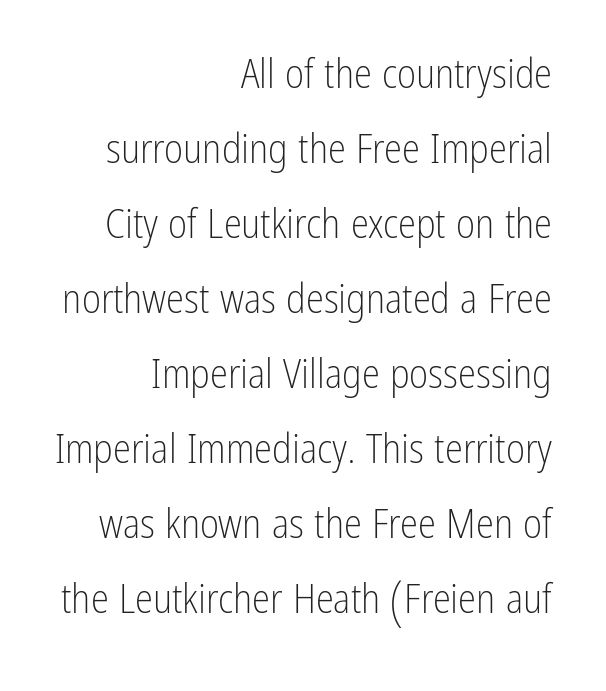
The image shows 41 px light, condensed sans-serif type, upright; set right-aligned, line spacing 1.83x, normal letter spacing, not underlined; low stroke contrast and a medium x-height.
